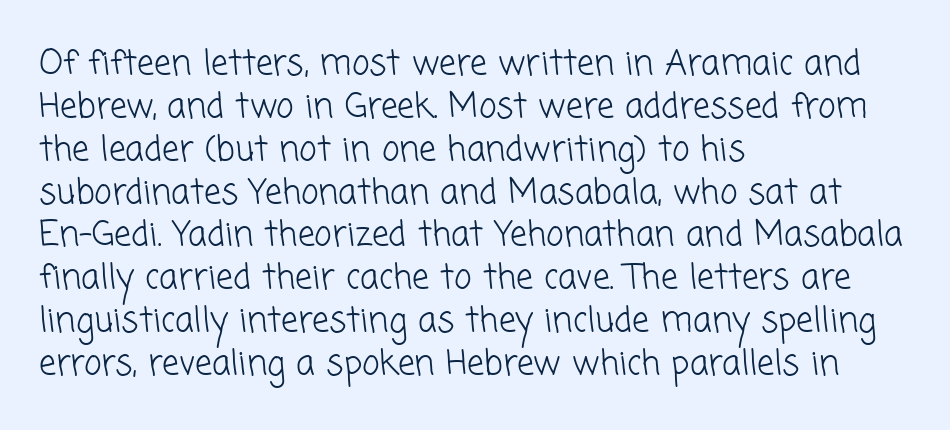
{"serif": "no", "bold": "no", "weight": "light", "width": "normal", "stroke_contrast": "low", "x_height": "medium", "monospaced": "no", "underline": "no", "align": "left", "line_spacing": "normal", "line_spacing_ratio": 1.26, "letter_spacing": "normal", "letter_spacing_em": 0.0, "glyph_px": 34}
